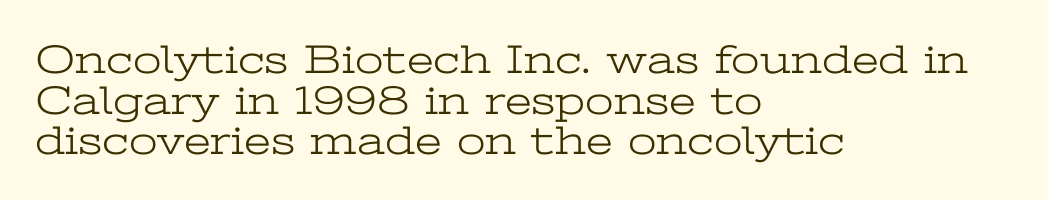
The image shows 41 px light, wide serif type, upright; set left-aligned, tight line spacing (0.99x), normal letter spacing, not underlined; low stroke contrast and a medium x-height.
